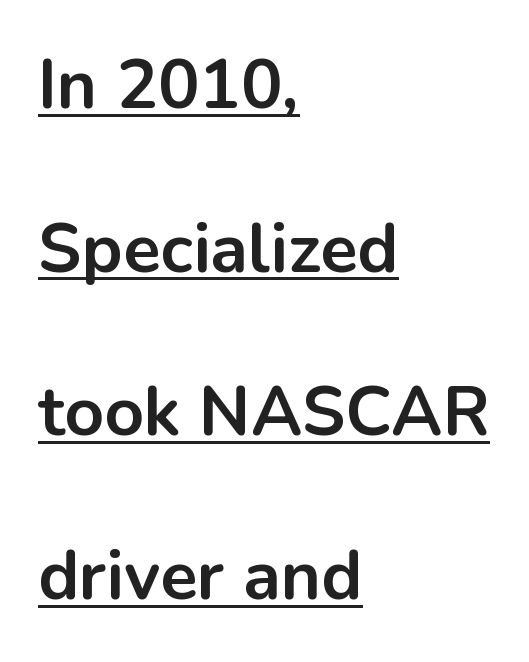
{"serif": "no", "italic": "no", "bold": "yes", "weight": "bold", "width": "normal", "stroke_contrast": "low", "x_height": "medium", "monospaced": "no", "underline": "yes", "align": "left", "line_spacing": "loose", "line_spacing_ratio": 2.37, "letter_spacing": "normal", "letter_spacing_em": 0.0, "glyph_px": 69}
